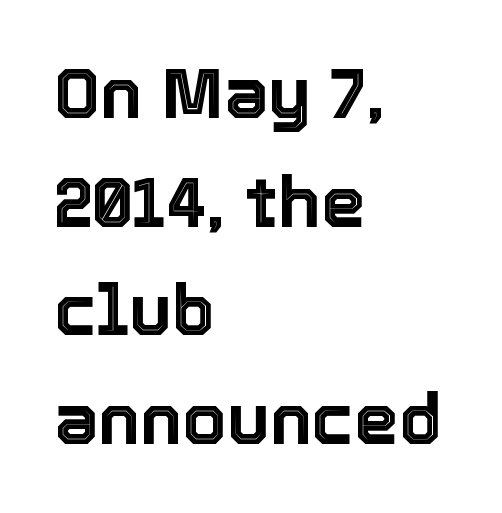
Glyph-to-glyph distance matches everyday printed text. Honestly, there is no underline to notice here at all. Character widths vary here, with narrow letters taking less room than wide ones. Characters remain perfectly vertical along every line.
